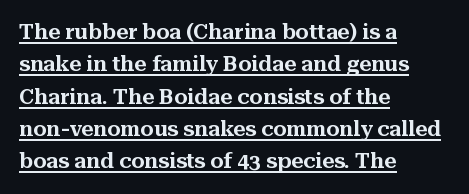
Q: Is the text italic (slanted)? A: No, it is upright.
Q: Is the text underlined? A: Yes.
Q: How is the paragraph aligned? A: Left-aligned.
Q: Is the spacing between letters normal or unusually wide? A: Normal.
Q: Is the spacing between lines tight, normal or loose? A: Normal.
